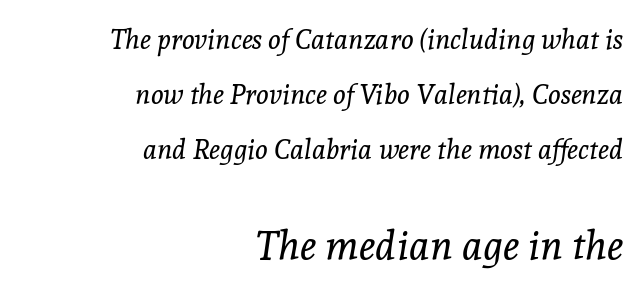
The image shows 40 px regular-weight serif type, italic (leaning right); set right-aligned, loose line spacing (2.04x), normal letter spacing, not underlined; the second (bottom) block is 1.48x larger; a medium x-height.
